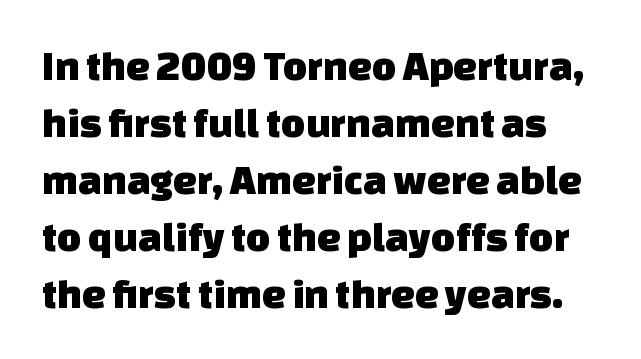
A sans-serif font was chosen for this passage. The rendering uses natural spacing where letterforms have individual widths. The space beneath each line is pristine and unruled. No extra tracking has been applied to these lines. Normally led — the rows are evenly, conventionally spaced.
